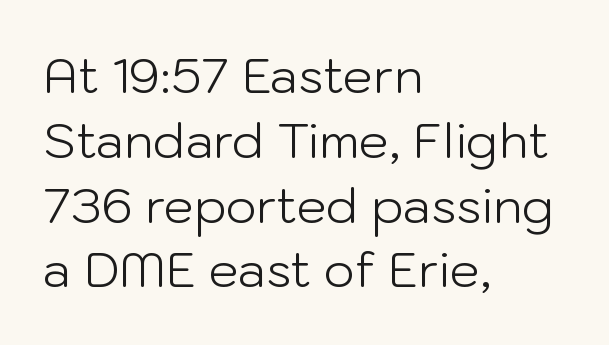
{"serif": "no", "italic": "no", "bold": "no", "weight": "light", "width": "normal", "stroke_contrast": "low", "x_height": "medium", "monospaced": "no", "underline": "no", "align": "left", "line_spacing": "normal", "line_spacing_ratio": 1.35, "letter_spacing": "normal", "letter_spacing_em": 0.0, "glyph_px": 48}
